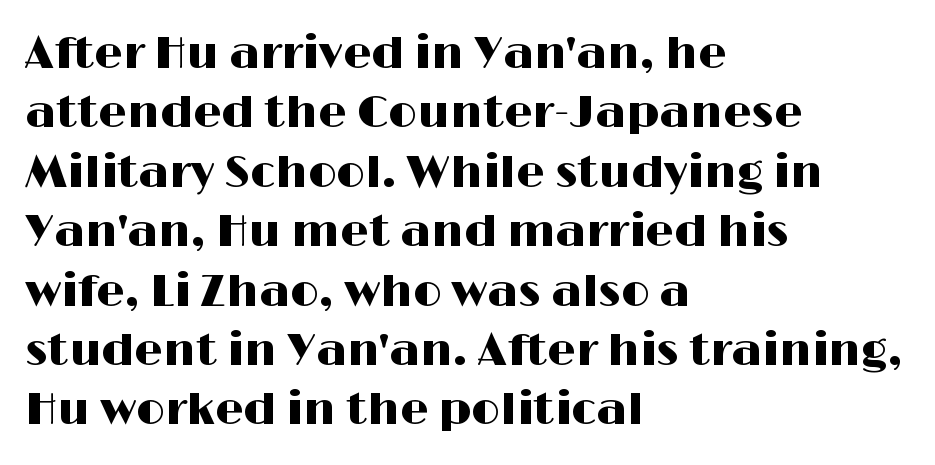
Students, observe: this is what conventionally led text looks like. Think of a printed novel: that variable character pitch is what you see here. Quick note: not italic, upright. Reading down the block, your eye returns to a fixed left position each line. Each row of text sits above clean, open space. In terms of letterspacing, this is plain default setting.
